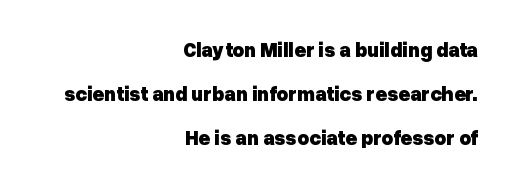
The image shows 20 px bold type, upright; set right-aligned, loose line spacing (2.19x), normal letter spacing, not underlined.
